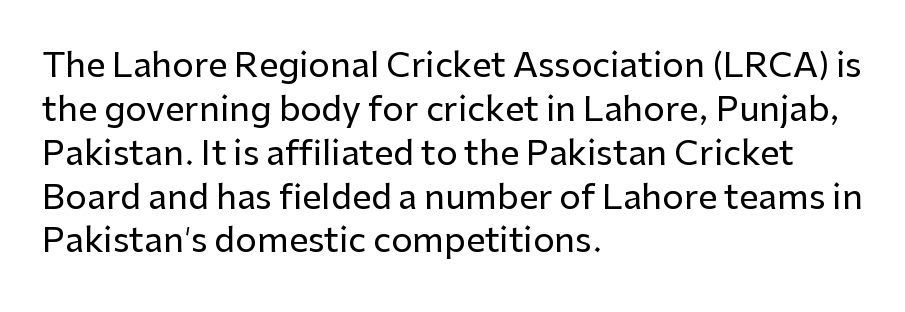
Q: Is the text italic (slanted)? A: No, it is upright.
Q: Is the typeface a serif or a sans-serif typeface? A: Sans-serif.
Q: Is the text underlined? A: No.
Q: How is the paragraph aligned? A: Left-aligned.
Q: Is the spacing between letters normal or unusually wide? A: Normal.
Q: Is the spacing between lines tight, normal or loose? A: Normal.
Q: Width (condensed, normal, or wide)? A: Normal.
Q: Stroke contrast? A: Low.
Q: x-height? A: Medium.
Q: Monospaced? A: No.
